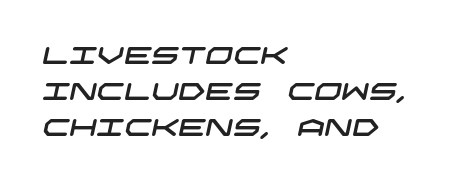
The image shows 24 px text type; set left-aligned, normal line spacing (1.49x), normal letter spacing, not underlined.
